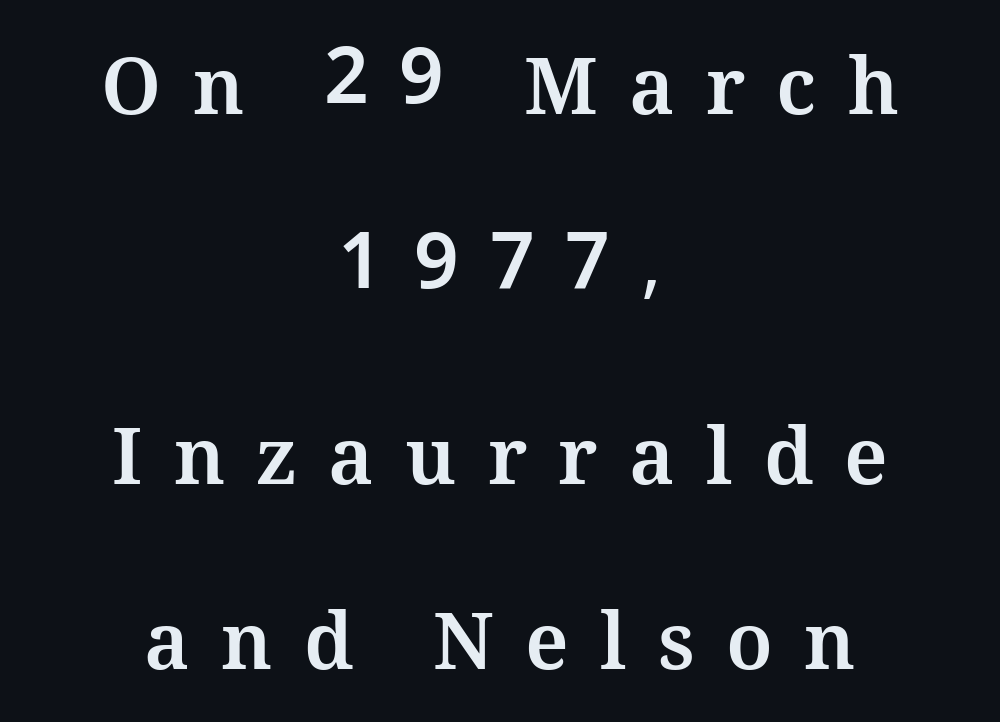
{"italic": "no", "bold": "yes", "weight": "bold", "width": "normal", "stroke_contrast": "medium", "x_height": "medium", "monospaced": "no", "underline": "no", "align": "center", "line_spacing": "loose", "line_spacing_ratio": 2.37, "letter_spacing": "wide", "letter_spacing_em": 0.4, "glyph_px": 78}
